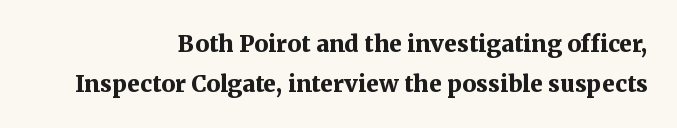
{"italic": "no", "bold": "yes", "underline": "no", "align": "right", "line_spacing_ratio": 1.72, "letter_spacing": "normal", "letter_spacing_em": 0.0, "glyph_px": 23}
